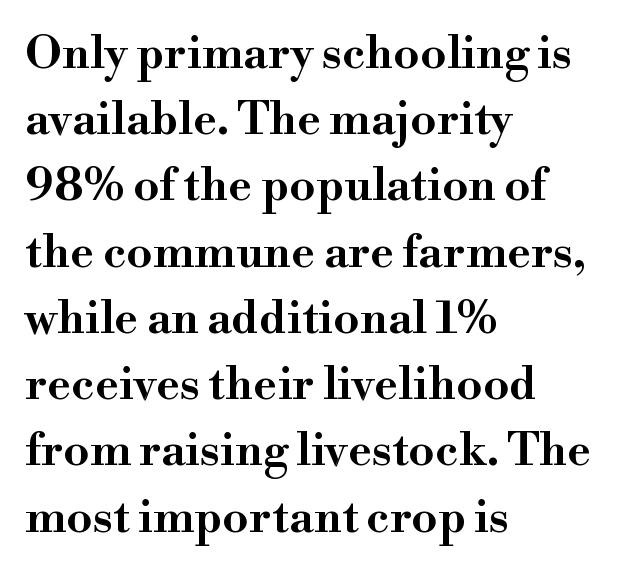
This sample is left-justified, so line endings fall wherever the words run out. A roman cut, with each character standing at attention. The rendering shows small feet on the letterforms — a serif design. Look at the tracking — it's just the regular setting, nothing added. Notice how descenders clear the ascenders below comfortably — that's standard leading. Character widths vary here, with narrow letters taking less room than wide ones.
